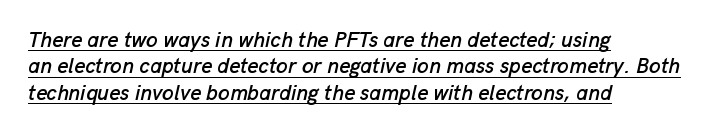
The image shows 21 px text type, italic (leaning right); set left-aligned, normal line spacing (1.26x), normal letter spacing, underlined.
